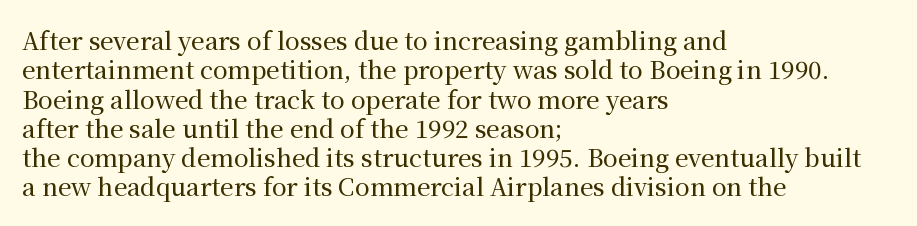
The image shows 24 px text type, upright; set left-aligned, line spacing 1.22x, normal letter spacing, not underlined.
